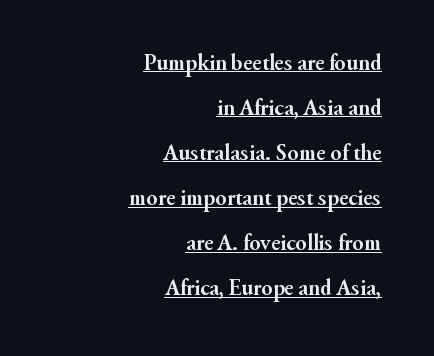
{"italic": "no", "bold": "yes", "underline": "yes", "align": "right", "line_spacing": "loose", "line_spacing_ratio": 1.96, "letter_spacing": "normal", "letter_spacing_em": 0.0, "glyph_px": 23}
